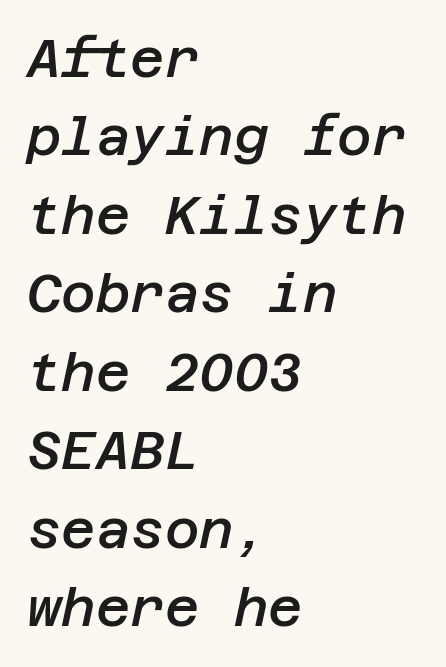
{"italic": "yes", "lean": "right", "slant_degrees": 12, "bold": "semi", "weight": "semibold", "width": "normal", "stroke_contrast": "low", "x_height": "large", "underline": "no", "align": "left", "line_spacing": "normal", "line_spacing_ratio": 1.48, "letter_spacing": "normal", "letter_spacing_em": 0.0, "glyph_px": 53}
